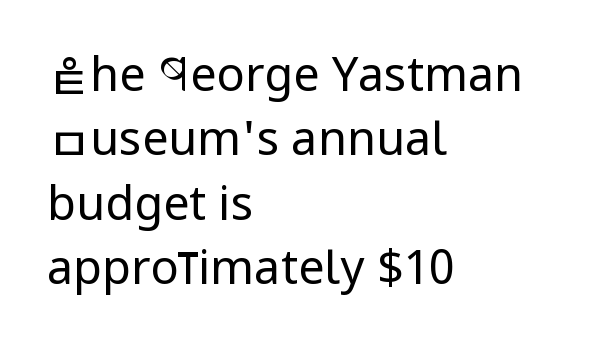
Q: Is the text bold? A: No.
Q: Is the text italic (slanted)? A: No, it is upright.
Q: Is the typeface a serif or a sans-serif typeface? A: Sans-serif.
Q: Is the text underlined? A: No.
Q: How is the paragraph aligned? A: Left-aligned.
Q: Is the spacing between letters normal or unusually wide? A: Normal.
Q: Is the spacing between lines tight, normal or loose? A: Normal.
Q: Width (condensed, normal, or wide)? A: Condensed.
Q: Stroke contrast? A: Low.
Q: x-height? A: Large.
Q: Monospaced? A: No.
